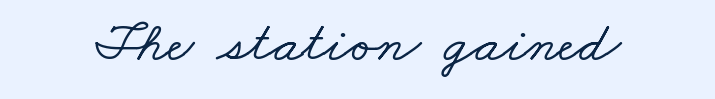
Q: Is the typeface a serif or a sans-serif typeface? A: Serif.
Q: Is the text underlined? A: No.
Q: Is the spacing between letters normal or unusually wide? A: Normal.
Q: Width (condensed, normal, or wide)? A: Wide.
Q: Stroke contrast? A: Low.
Q: x-height? A: Small.
Q: Monospaced? A: No.
